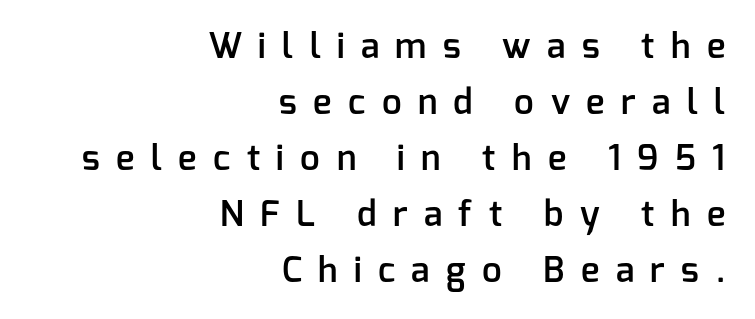
Q: Is the text bold? A: Semi-bold.
Q: Is the text italic (slanted)? A: No, it is upright.
Q: Is the typeface a serif or a sans-serif typeface? A: Sans-serif.
Q: Is the text underlined? A: No.
Q: How is the paragraph aligned? A: Right-aligned.
Q: Is the spacing between letters normal or unusually wide? A: Unusually wide.
Q: Is the spacing between lines tight, normal or loose? A: Normal.
Q: Width (condensed, normal, or wide)? A: Normal.
Q: Stroke contrast? A: Low.
Q: x-height? A: Medium.
Q: Monospaced? A: No.
